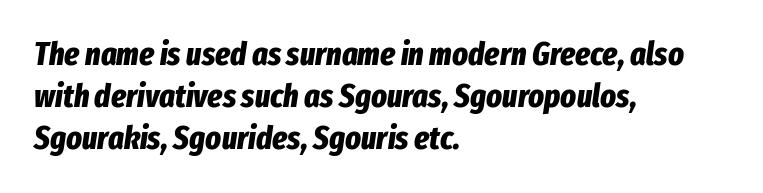
The image shows 33 px bold, condensed type, italic (leaning right); set left-aligned, normal line spacing (1.28x), normal letter spacing, not underlined; low stroke contrast and a medium x-height.
